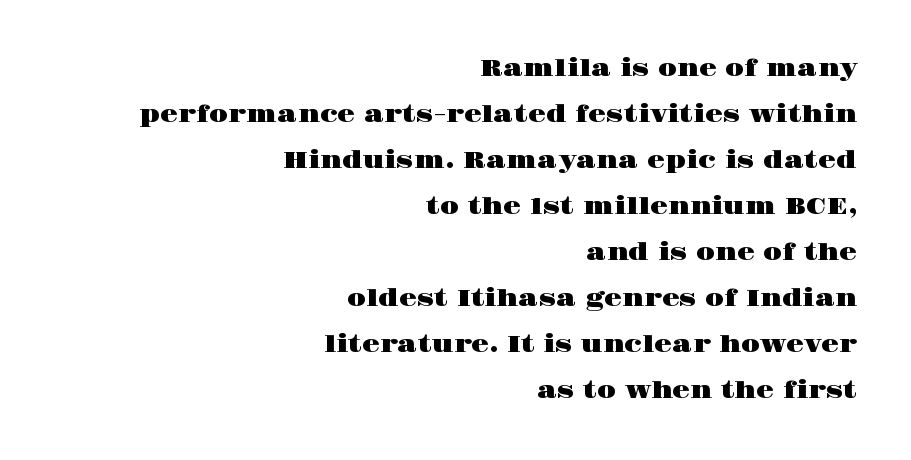
Which margin do the lines hug? The right one — the left edge is uneven. Nothing unusual about the tracking: characters are spaced as the font intends. Leading is clearly above the norm, producing a sparse column. Rule under the text: the space is simply empty. This is the regular roman posture of the typeface.
